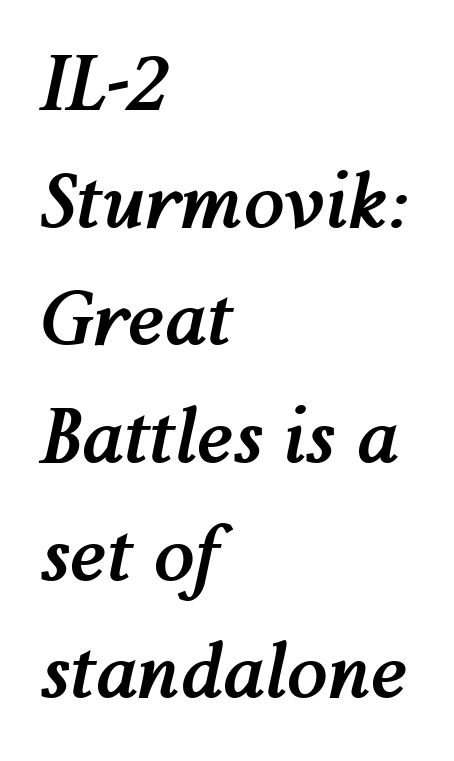
The image shows 74 px semibold type, italic (leaning right); set left-aligned, normal line spacing (1.59x), normal letter spacing, not underlined; medium stroke contrast and a medium x-height.
